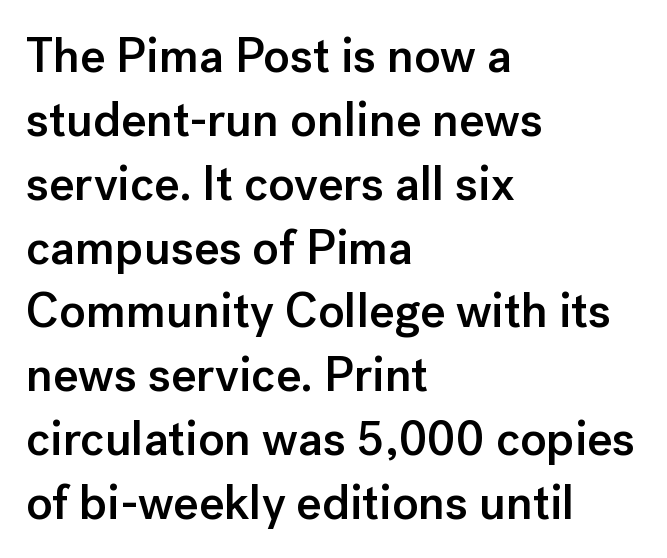
The image shows 48 px semibold sans-serif type, upright; set left-aligned, normal line spacing (1.33x), normal letter spacing, not underlined; low stroke contrast and a medium x-height.
